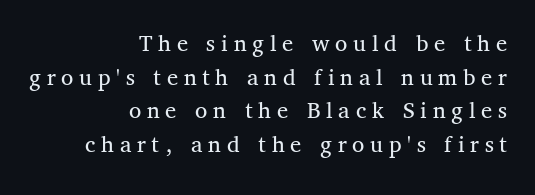
The image shows 25 px text type, upright; set right-aligned, normal line spacing (1.35x), unusually wide letter spacing (+0.23 em), not underlined.
